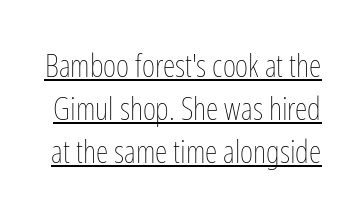
{"italic": "no", "bold": "no", "weight": "thin", "width": "condensed", "stroke_contrast": "low", "x_height": "medium", "monospaced": "no", "underline": "yes", "line_spacing": "normal", "line_spacing_ratio": 1.34, "letter_spacing": "normal", "letter_spacing_em": 0.0, "glyph_px": 32}
